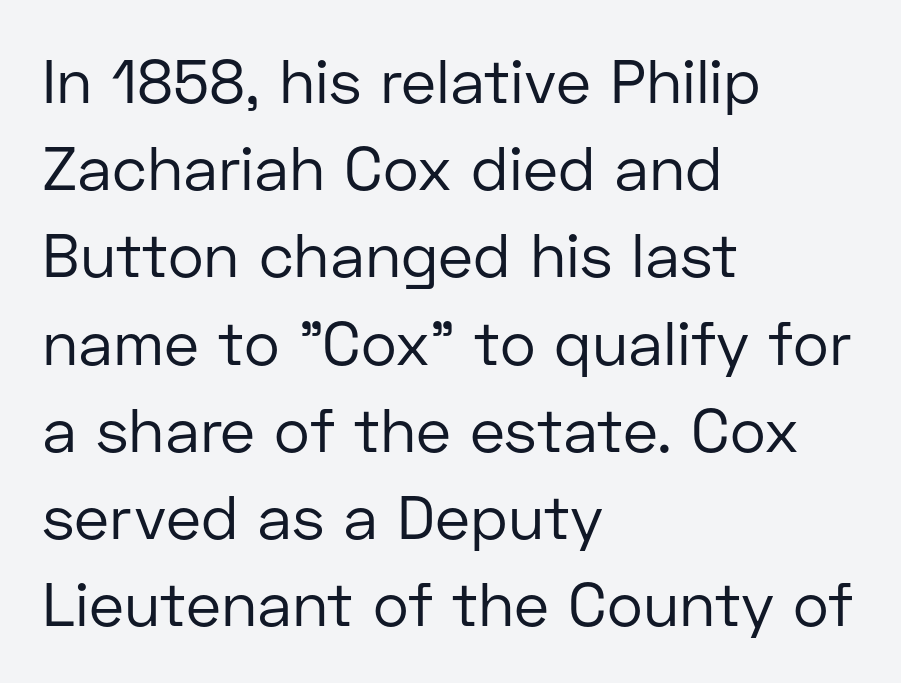
Q: Is the text bold? A: No.
Q: Is the text italic (slanted)? A: No, it is upright.
Q: Is the typeface a serif or a sans-serif typeface? A: Sans-serif.
Q: Is the text underlined? A: No.
Q: How is the paragraph aligned? A: Left-aligned.
Q: Is the spacing between letters normal or unusually wide? A: Normal.
Q: Is the spacing between lines tight, normal or loose? A: Normal.
Q: Width (condensed, normal, or wide)? A: Normal.
Q: Stroke contrast? A: Low.
Q: x-height? A: Medium.
Q: Monospaced? A: No.
